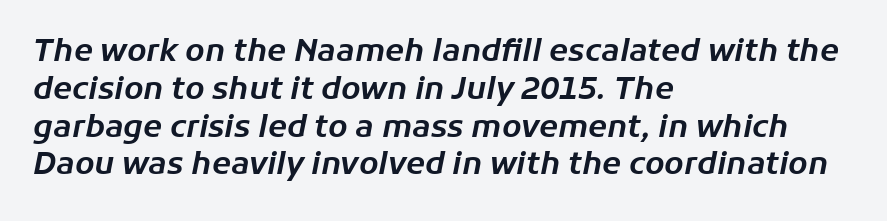
Q: Is the text italic (slanted)? A: Yes, it leans right by about 11 degrees.
Q: Is the text underlined? A: No.
Q: How is the paragraph aligned? A: Left-aligned.
Q: Is the spacing between letters normal or unusually wide? A: Normal.
Q: Width (condensed, normal, or wide)? A: Normal.
Q: Stroke contrast? A: Low.
Q: x-height? A: Medium.
Q: Monospaced? A: No.
